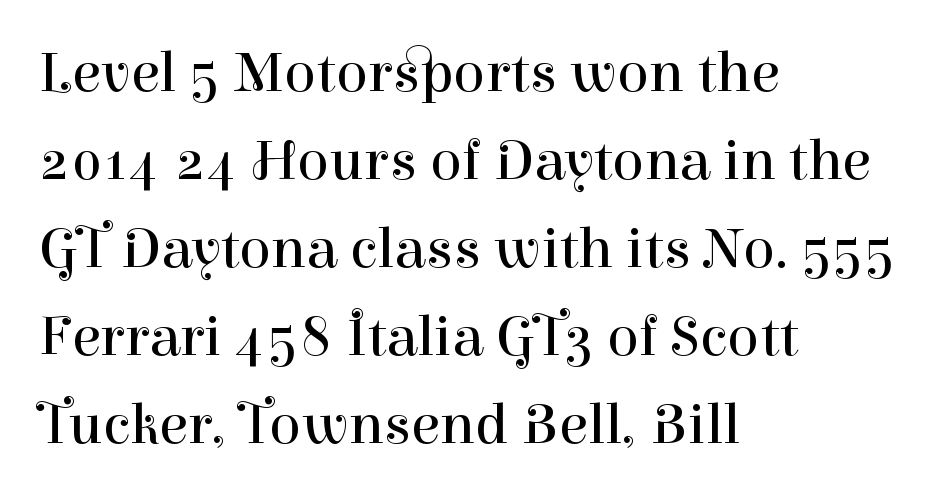
{"serif": "yes", "italic": "no", "bold": "no", "weight": "regular", "width": "normal", "stroke_contrast": "high", "x_height": "medium", "monospaced": "no", "underline": "no", "align": "left", "line_spacing": "normal", "line_spacing_ratio": 1.49, "letter_spacing": "normal", "letter_spacing_em": 0.0, "glyph_px": 59}
